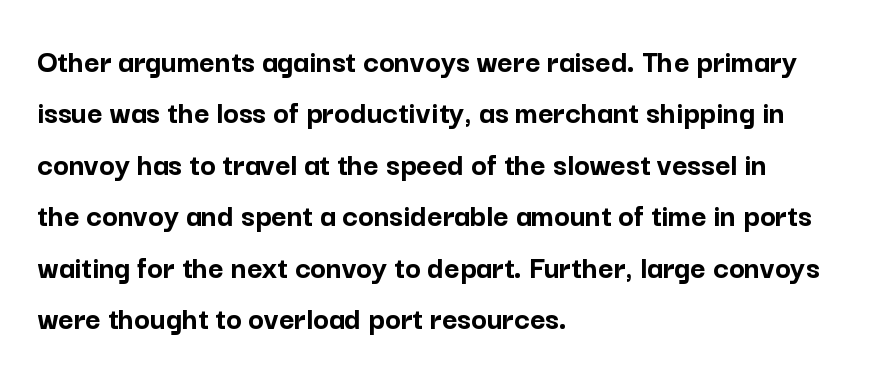
The image shows 33 px semibold sans-serif type, upright; set left-aligned, normal line spacing (1.56x), normal letter spacing, not underlined; low stroke contrast and a medium x-height.
